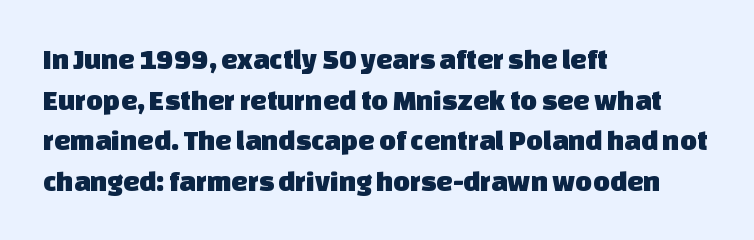
To sum up the face: it is a sans, with no serifs. Looks like regular typesetting: each glyph gets only the width it needs. Caption: standard tracking, unaltered. Normally led — the rows are evenly, conventionally spaced. The typesetter chose a ragged-right arrangement here. The foot of each line stays bare and open.
